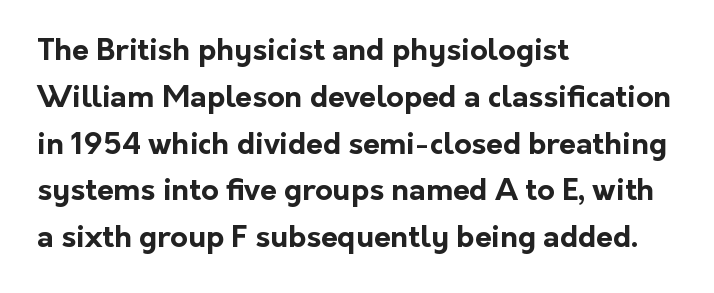
Underlining? Definitely not there. Proportional: the letters do not fall into vertical columns. Typeset ragged right — the left edge is the straight one. These lines keep a tight, regular rhythm from letter to letter. Chunky letters — that's bold for sure. The type family on display is of the sans-serif kind.
